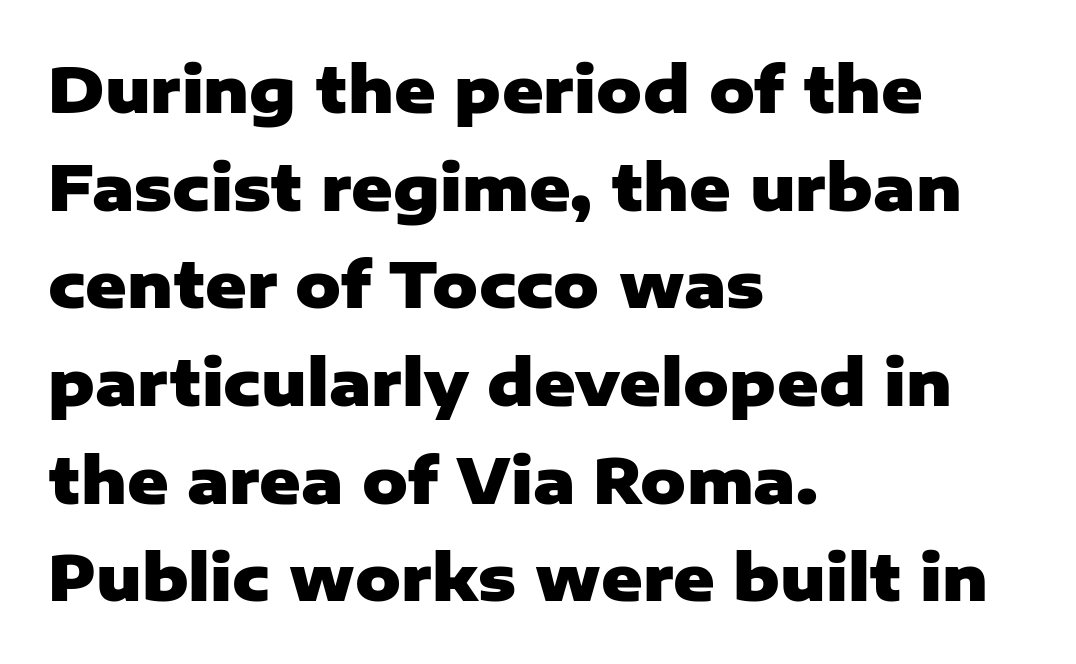
Tall strokes in this sample are plumb rather than angled. Think of a printed novel: that variable character pitch is what you see here. Classification — sans serif. Bare-footed words on every line.
